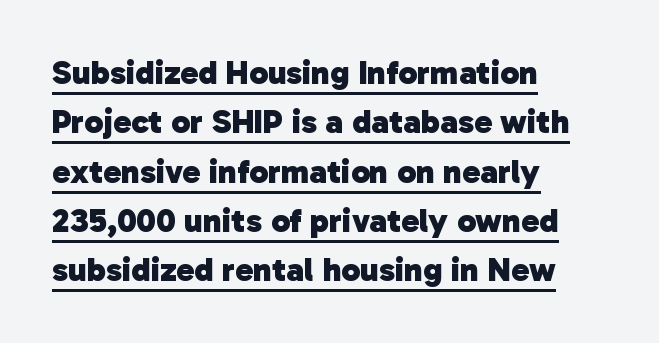
{"serif": "no", "bold": "yes", "weight": "heavy", "width": "normal", "stroke_contrast": "low", "x_height": "medium", "monospaced": "no", "underline": "yes", "align": "left", "line_spacing": "normal", "line_spacing_ratio": 1.45, "letter_spacing": "normal", "letter_spacing_em": 0.0, "glyph_px": 34}
